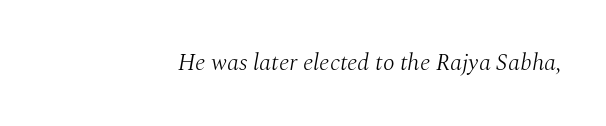
Q: Is the text bold? A: No.
Q: Is the text italic (slanted)? A: Yes, it leans right by about 10 degrees.
Q: Is the text underlined? A: No.
Q: How is the paragraph aligned? A: Right-aligned.
Q: Is the spacing between letters normal or unusually wide? A: Normal.
